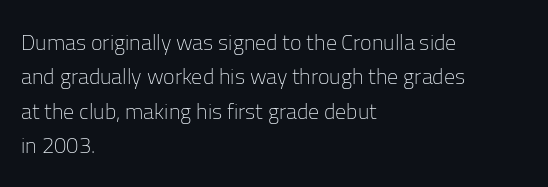
The specimen reads as upright at a glance. Is the stroke heavy? The answer is a plain regular-or-lighter. Clear beneath every line of the passage. Notice how descenders clear the ascenders below comfortably — that's standard leading.
